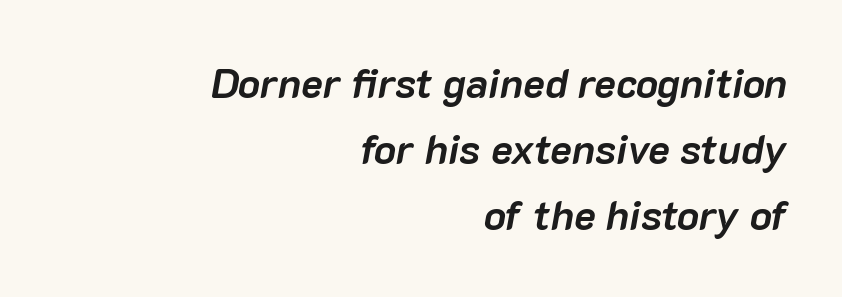
How are the letters spaced? Ordinarily, with no added tracking. You can tell it's italic because the verticals aren't actually vertical. Each letter keeps its own natural width here, so spacing adapts to shape. Plenty of ink on the page — the face is bold. Baseline-to-baseline distance is the conventional proportion of letter height.
